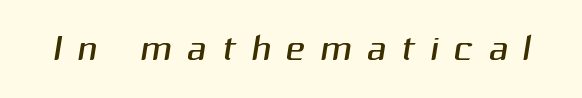
{"serif": "no", "bold": "no", "weight": "light", "width": "normal", "stroke_contrast": "medium", "x_height": "medium", "monospaced": "no", "underline": "no", "letter_spacing": "wide", "letter_spacing_em": 0.26, "glyph_px": 55}
